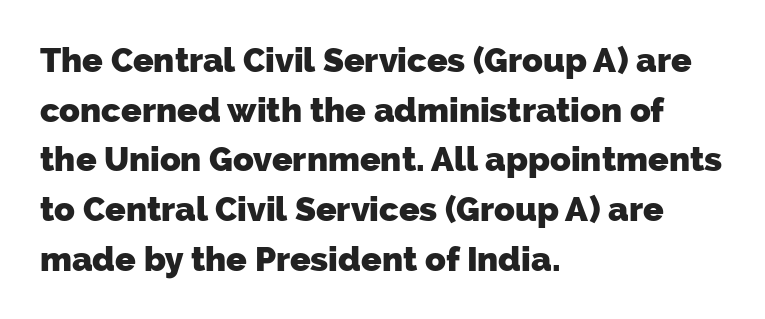
{"serif": "no", "bold": "yes", "weight": "heavy", "width": "normal", "stroke_contrast": "low", "x_height": "medium", "monospaced": "no", "underline": "no", "align": "left", "line_spacing": "normal", "line_spacing_ratio": 1.46, "letter_spacing": "normal", "letter_spacing_em": 0.0, "glyph_px": 34}
